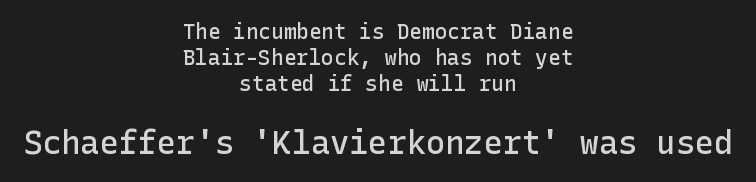
Q: Is the text bold? A: Semi-bold.
Q: Is the text italic (slanted)? A: No, it is upright.
Q: Is the typeface a serif or a sans-serif typeface? A: Sans-serif.
Q: Is the text underlined? A: No.
Q: How is the paragraph aligned? A: Centered.
Q: Is the spacing between letters normal or unusually wide? A: Normal.
Q: Is the spacing between lines tight, normal or loose? A: Normal.
Q: Which block of text is set in a larger size, the first (top) or the second (bottom)? A: The second (bottom) one.
Q: Width (condensed, normal, or wide)? A: Normal.
Q: Stroke contrast? A: Low.
Q: x-height? A: Medium.
